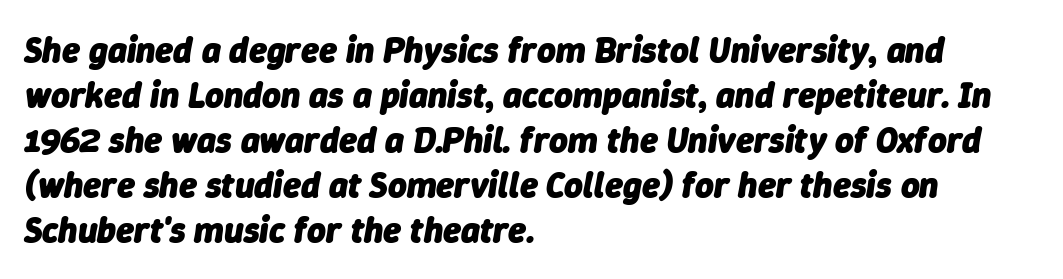
The typesetting leans heavy: a genuine bold. A typesetter would mark this as italic. Words float on clear page, feet unadorned. Think of a printed novel: that variable character pitch is what you see here.
